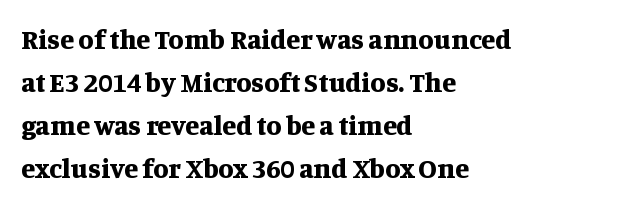
Q: Is the text bold? A: Yes.
Q: Is the text italic (slanted)? A: No, it is upright.
Q: Is the typeface a serif or a sans-serif typeface? A: Serif.
Q: Is the text underlined? A: No.
Q: How is the paragraph aligned? A: Left-aligned.
Q: Is the spacing between letters normal or unusually wide? A: Normal.
Q: Is the spacing between lines tight, normal or loose? A: Normal.
Q: Width (condensed, normal, or wide)? A: Normal.
Q: Stroke contrast? A: Medium.
Q: x-height? A: Large.
Q: Monospaced? A: No.
